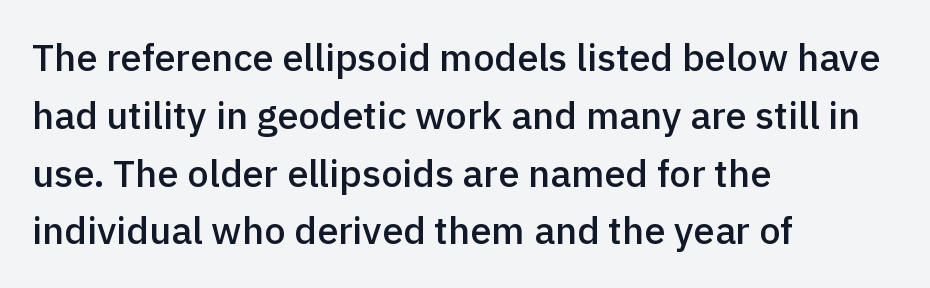
The image shows 38 px semibold sans-serif type, upright; set left-aligned, normal line spacing (1.52x), normal letter spacing, not underlined; a medium x-height.
